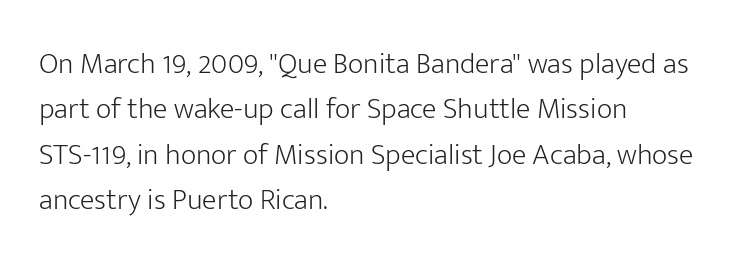
{"serif": "no", "italic": "no", "bold": "no", "weight": "light", "width": "normal", "stroke_contrast": "low", "x_height": "medium", "monospaced": "no", "underline": "no", "align": "left", "line_spacing": "normal", "line_spacing_ratio": 1.51, "letter_spacing": "normal", "letter_spacing_em": 0.0, "glyph_px": 30}
